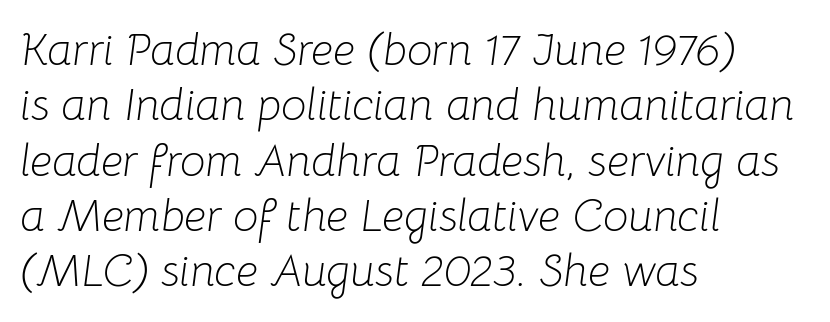
Each line starts at the same left margin while the right side varies. Quick note: italic. The face used here is rendered with its standard letterfit. Character widths vary here, with narrow letters taking less room than wide ones.
